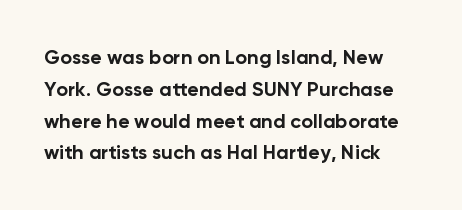
Q: Is the text bold? A: Yes.
Q: Is the text italic (slanted)? A: No, it is upright.
Q: Is the text underlined? A: No.
Q: Is the spacing between letters normal or unusually wide? A: Normal.
Q: Is the spacing between lines tight, normal or loose? A: Normal.
